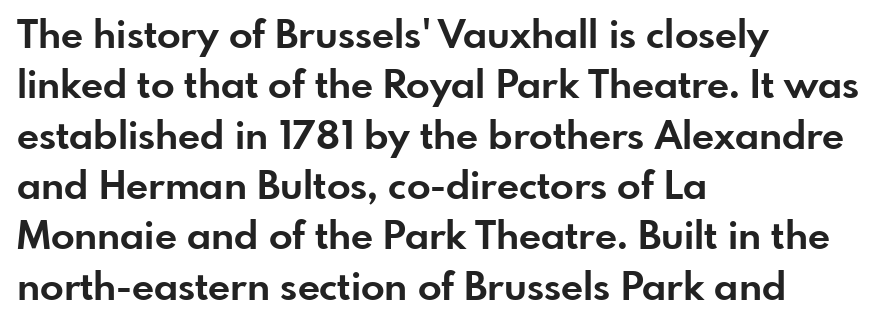
The passage shown stacks its lines at a standard gap. Leftover space on each line is placed entirely after the last word. Is the type bold? Yes — the strokes are clearly thick and heavy. Here the designer chose a conventional face with non-uniform glyph widths.
